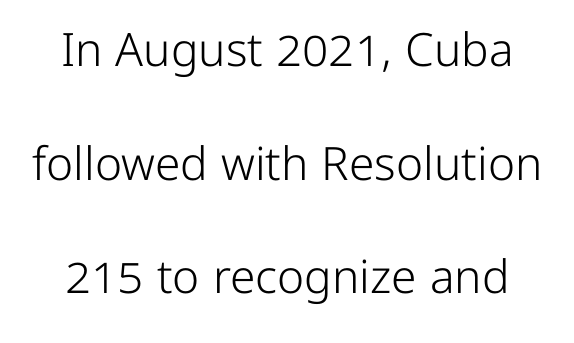
Q: Is the text bold? A: No.
Q: Is the text italic (slanted)? A: No, it is upright.
Q: Is the typeface a serif or a sans-serif typeface? A: Sans-serif.
Q: Is the text underlined? A: No.
Q: Is the spacing between letters normal or unusually wide? A: Normal.
Q: Is the spacing between lines tight, normal or loose? A: Loose.
Q: Width (condensed, normal, or wide)? A: Normal.
Q: Stroke contrast? A: Low.
Q: x-height? A: Medium.
Q: Monospaced? A: No.
